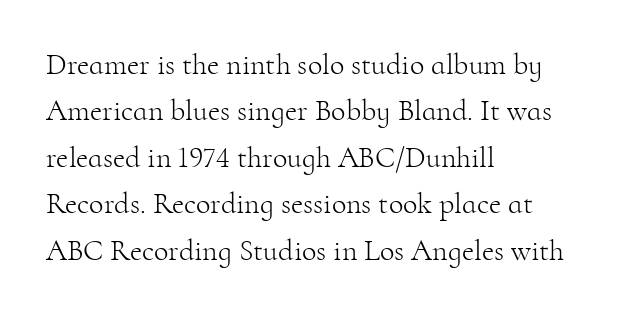
The image shows 30 px light serif type, upright; set left-aligned, normal line spacing (1.55x), normal letter spacing, not underlined; high stroke contrast and a small x-height.
